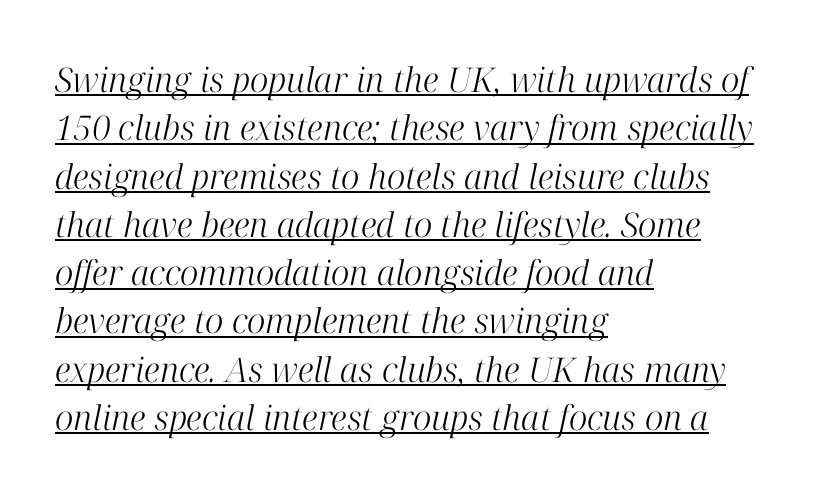
Q: Is the text bold? A: No.
Q: Is the text italic (slanted)? A: Yes, it leans right by about 12 degrees.
Q: Is the typeface a serif or a sans-serif typeface? A: Serif.
Q: Is the text underlined? A: Yes.
Q: How is the paragraph aligned? A: Left-aligned.
Q: Is the spacing between letters normal or unusually wide? A: Normal.
Q: Is the spacing between lines tight, normal or loose? A: Normal.
Q: Width (condensed, normal, or wide)? A: Normal.
Q: Stroke contrast? A: High.
Q: x-height? A: Medium.
Q: Monospaced? A: No.
